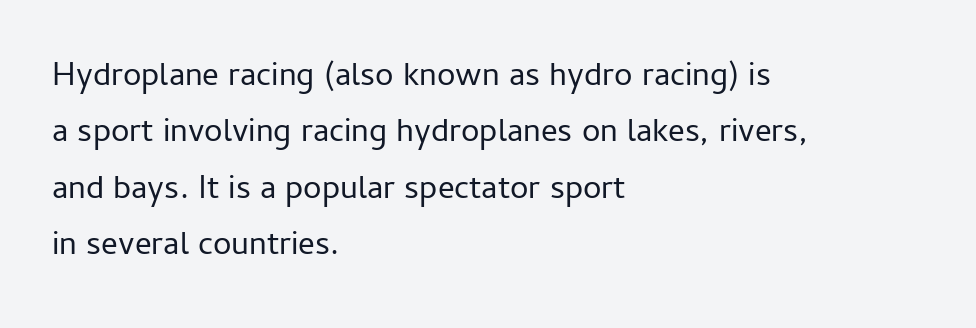
The compositor pushed each line to the left boundary. Rendered with straight, roman letterforms. The specimen omits any rule beneath the text block's lines. The typesetting does not lean heavy: it is not bold. The horizontal fit of the characters is conventional and even.
